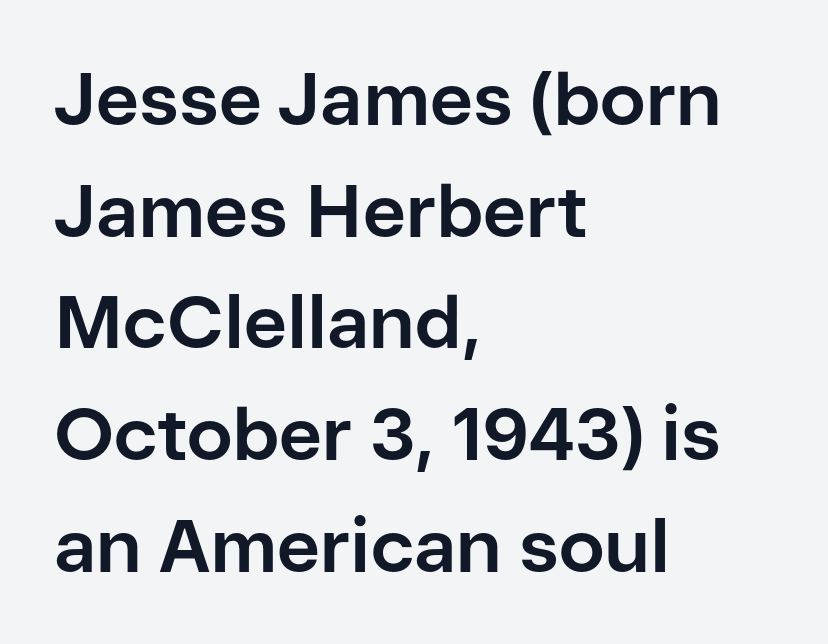
The image shows 74 px bold sans-serif type, upright; set left-aligned, normal line spacing (1.51x), normal letter spacing, not underlined; low stroke contrast and a medium x-height.
